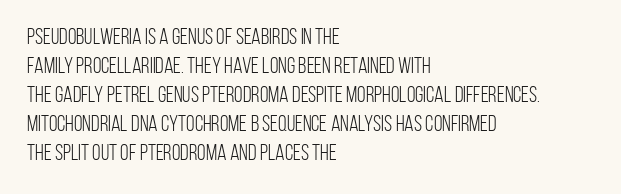
The image shows 22 px text type, upright; set left-aligned, normal line spacing (1.32x), normal letter spacing, not underlined.
